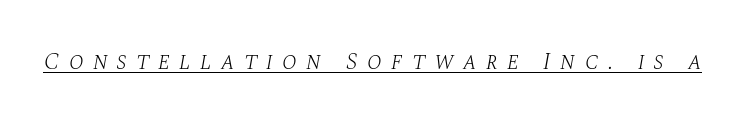
{"italic": "yes", "lean": "right", "slant_degrees": 10, "bold": "no", "underline": "yes", "letter_spacing": "wide", "letter_spacing_em": 0.38, "glyph_px": 24}
